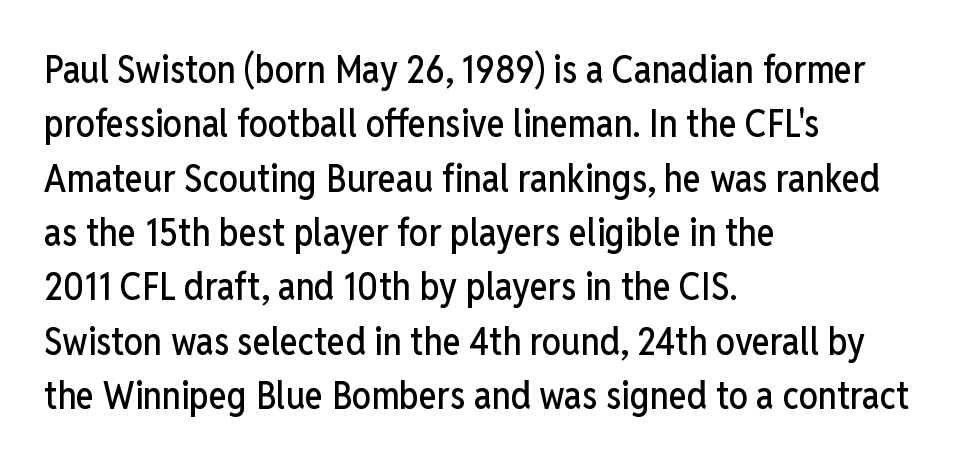
The image shows 38 px condensed sans-serif type, upright; set left-aligned, normal line spacing (1.43x), normal letter spacing, not underlined; low stroke contrast and a medium x-height.
